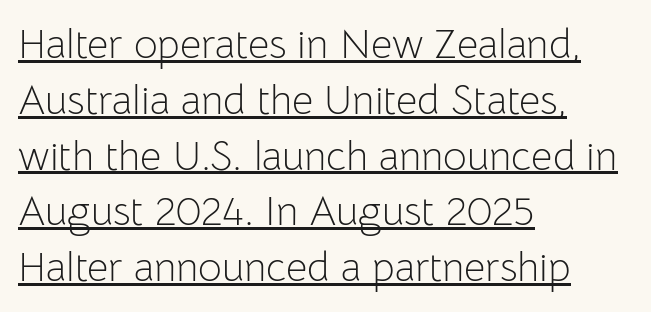
{"serif": "no", "italic": "no", "bold": "no", "weight": "light", "width": "normal", "stroke_contrast": "low", "x_height": "medium", "monospaced": "no", "underline": "yes", "align": "left", "line_spacing": "normal", "line_spacing_ratio": 1.36, "letter_spacing": "normal", "letter_spacing_em": 0.0, "glyph_px": 41}
